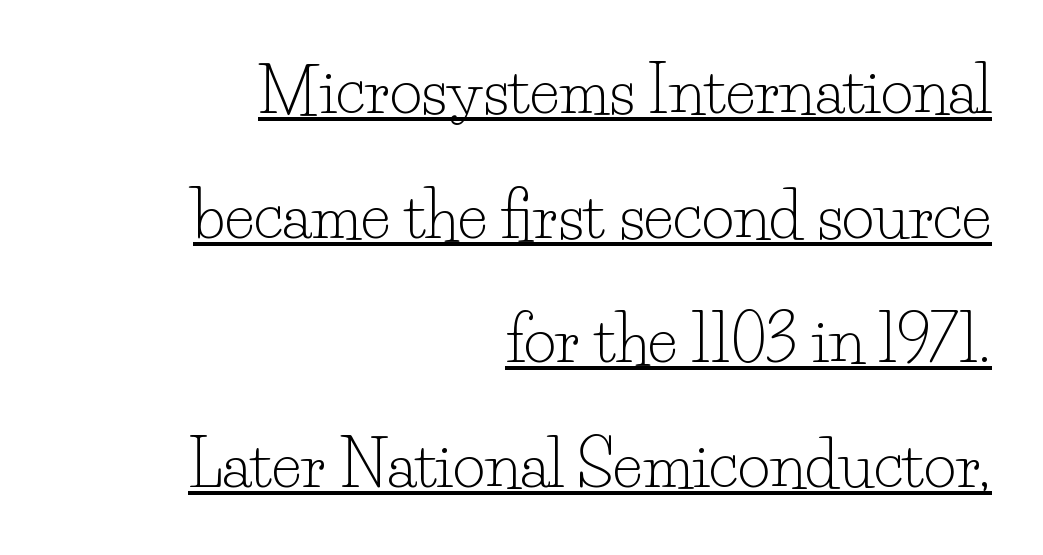
Q: Is the text bold? A: No.
Q: Is the text italic (slanted)? A: No, it is upright.
Q: Is the typeface a serif or a sans-serif typeface? A: Serif.
Q: Is the text underlined? A: Yes.
Q: How is the paragraph aligned? A: Right-aligned.
Q: Is the spacing between letters normal or unusually wide? A: Normal.
Q: Is the spacing between lines tight, normal or loose? A: Loose.
Q: Width (condensed, normal, or wide)? A: Normal.
Q: Stroke contrast? A: Low.
Q: x-height? A: Small.
Q: Monospaced? A: No.
